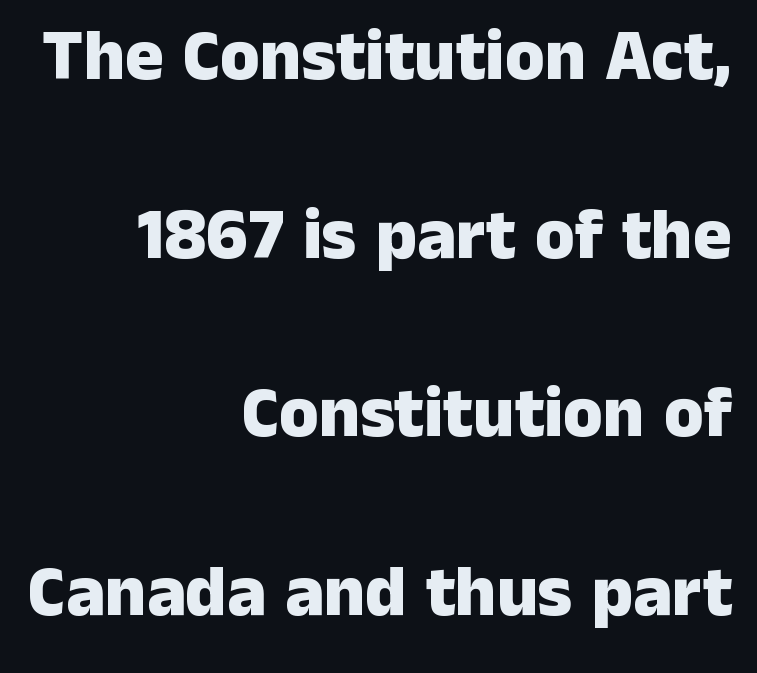
Beneath every word, the page is bare. Tracking value appears to be zero — textbook default spacing. This is the regular roman posture of the typeface. Are there feet on the stems? There aren't — it's a sans. Leading: increased.
